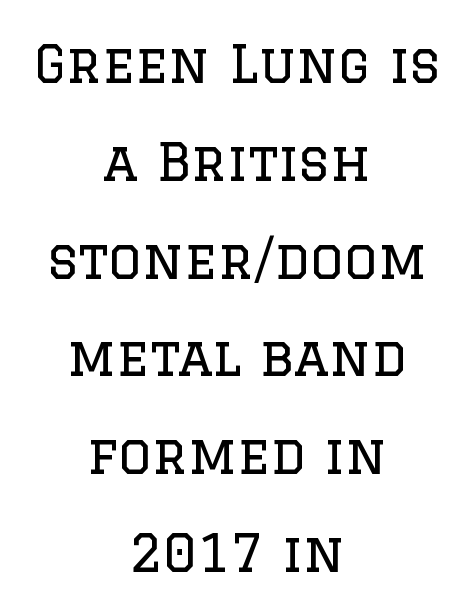
Q: Is the text bold? A: No.
Q: Is the text italic (slanted)? A: No, it is upright.
Q: Is the typeface a serif or a sans-serif typeface? A: Serif.
Q: Is the text underlined? A: No.
Q: How is the paragraph aligned? A: Centered.
Q: Is the spacing between letters normal or unusually wide? A: Normal.
Q: Width (condensed, normal, or wide)? A: Normal.
Q: Stroke contrast? A: Low.
Q: x-height? A: Large.
Q: Monospaced? A: No.
